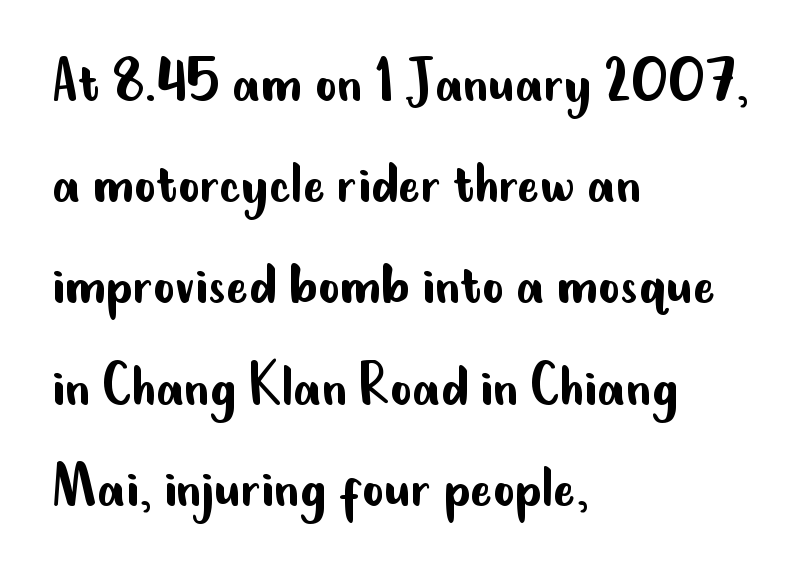
Character widths vary here, with narrow letters taking less room than wide ones. Where is the straight margin? On the left. Does the type have serifs? No, each stem ends abruptly. A typesetter would call this leading conventional body-copy spacing. Rule under the text: the space is simply empty. The passage shown is not bold in any degree.
